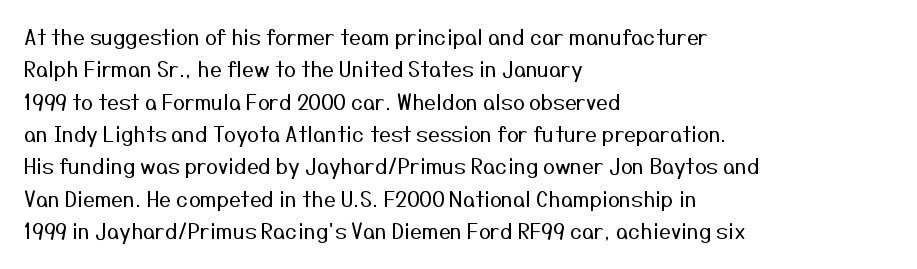
The image shows 21 px text type, upright; set left-aligned, normal line spacing (1.54x), normal letter spacing, not underlined.
